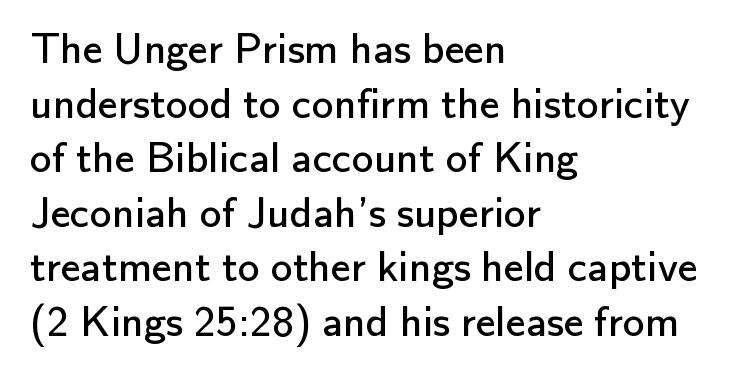
In terms of letterspacing, this is plain default setting. These lines stack with their left ends in a neat column. Each stroke keeps to a modest, everyday thickness or less. Does the lettering tilt? It doesn't — this is upright.
